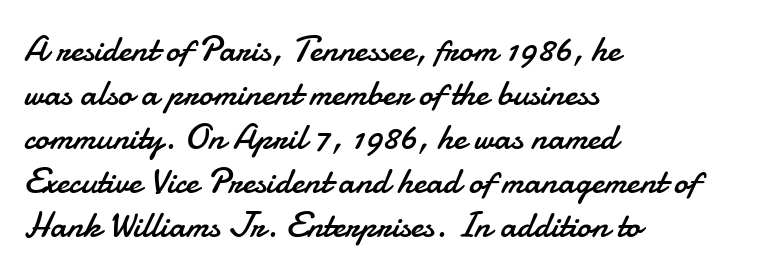
{"serif": "no", "bold": "no", "weight": "regular", "width": "normal", "stroke_contrast": "low", "x_height": "small", "monospaced": "no", "underline": "no", "align": "left", "line_spacing_ratio": 1.22, "letter_spacing": "normal", "letter_spacing_em": 0.0, "glyph_px": 36}
